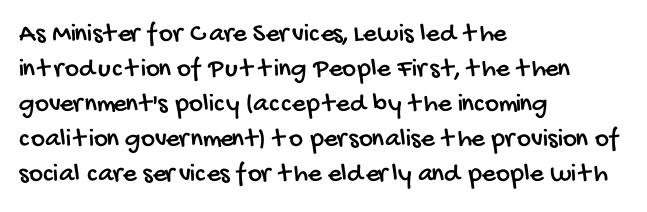
The ragged edge is on the right, which tells us the setting is flush left. Caption: standard tracking, unaltered. Each row of text sits above clean, open space. The passage shown stacks its lines at a standard gap.
